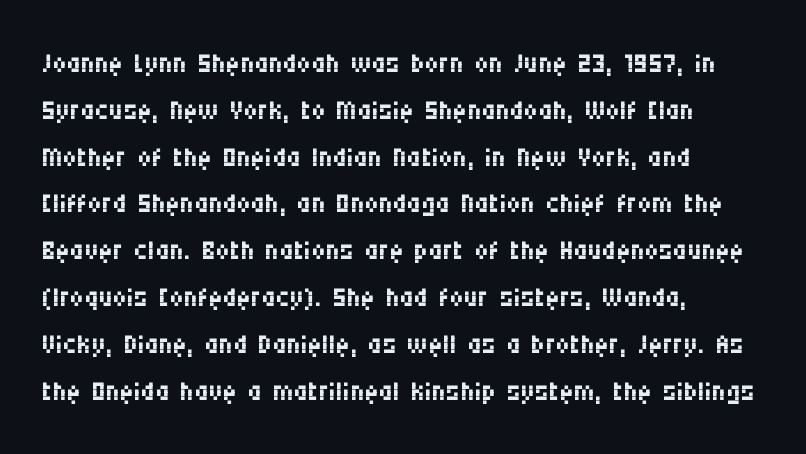
Is there any slant? The stems are plumb. Layout note: lines flush left. Glyph-to-glyph distance matches everyday printed text. What kind of face is this? One without serifs — a sans. The letters advance in unequal steps, a hallmark of proportional type. Type without underlining.
